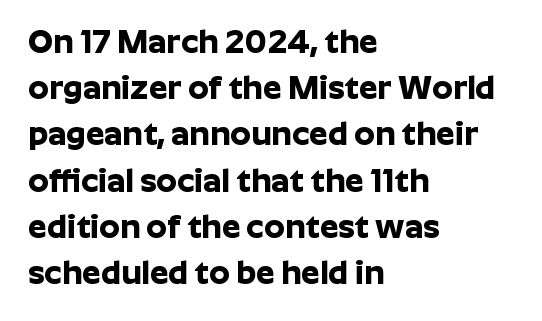
{"serif": "no", "italic": "no", "bold": "yes", "weight": "bold", "width": "normal", "stroke_contrast": "low", "x_height": "medium", "monospaced": "no", "underline": "no", "align": "left", "line_spacing": "normal", "line_spacing_ratio": 1.4, "letter_spacing": "normal", "letter_spacing_em": 0.0, "glyph_px": 33}
